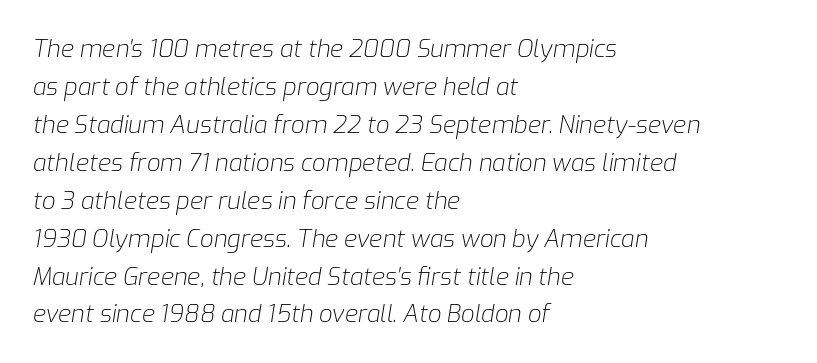
{"italic": "yes", "lean": "right", "slant_degrees": 9, "bold": "no", "underline": "no", "align": "left", "line_spacing": "normal", "line_spacing_ratio": 1.58, "letter_spacing": "normal", "letter_spacing_em": 0.0, "glyph_px": 24}
